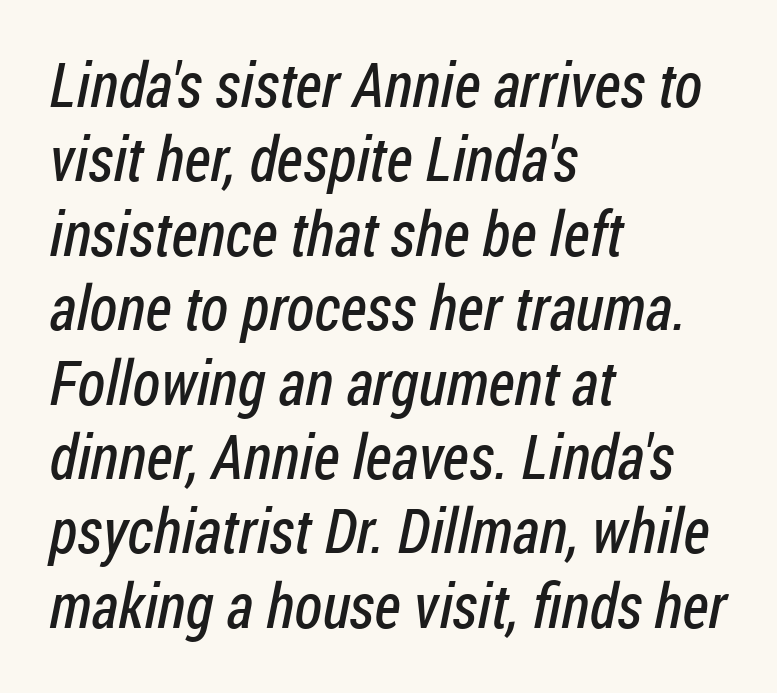
The image shows 62 px regular-weight, condensed sans-serif type; set left-aligned, line spacing 1.2x, normal letter spacing, not underlined; low stroke contrast and a medium x-height.
